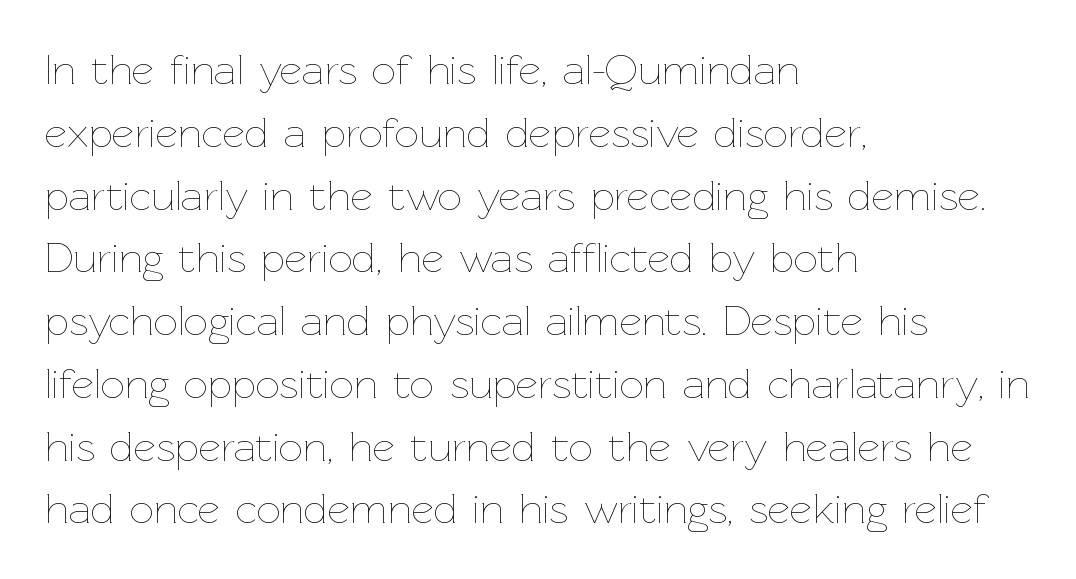
Q: Is the text bold? A: No.
Q: Is the text italic (slanted)? A: No, it is upright.
Q: Is the text underlined? A: No.
Q: How is the paragraph aligned? A: Left-aligned.
Q: Is the spacing between letters normal or unusually wide? A: Normal.
Q: Is the spacing between lines tight, normal or loose? A: Normal.
Q: Width (condensed, normal, or wide)? A: Normal.
Q: Stroke contrast? A: Low.
Q: x-height? A: Medium.
Q: Monospaced? A: No.
